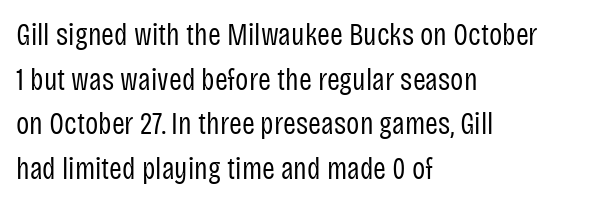
Q: Is the text bold? A: No.
Q: Is the text italic (slanted)? A: No, it is upright.
Q: Is the typeface a serif or a sans-serif typeface? A: Sans-serif.
Q: Is the text underlined? A: No.
Q: How is the paragraph aligned? A: Left-aligned.
Q: Is the spacing between letters normal or unusually wide? A: Normal.
Q: Is the spacing between lines tight, normal or loose? A: Normal.
Q: Width (condensed, normal, or wide)? A: Condensed.
Q: Stroke contrast? A: Low.
Q: x-height? A: Large.
Q: Monospaced? A: No.
